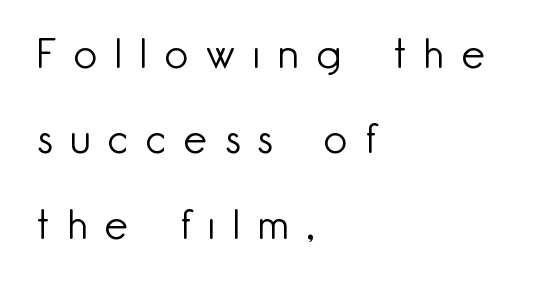
{"serif": "no", "italic": "no", "bold": "no", "weight": "light", "width": "normal", "stroke_contrast": "low", "x_height": "small", "monospaced": "no", "underline": "no", "align": "left", "line_spacing": "loose", "line_spacing_ratio": 2.08, "letter_spacing": "wide", "letter_spacing_em": 0.44, "glyph_px": 41}
